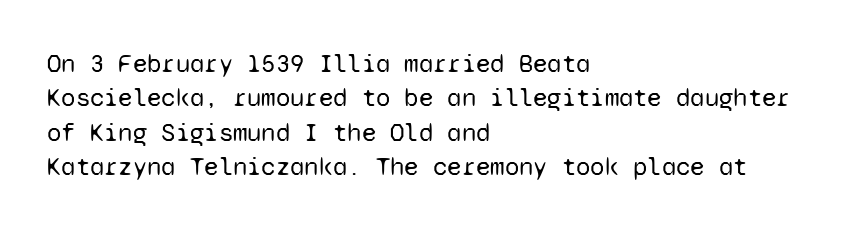
The image shows 26 px text type, upright; set left-aligned, normal line spacing (1.32x), normal letter spacing, not underlined.
